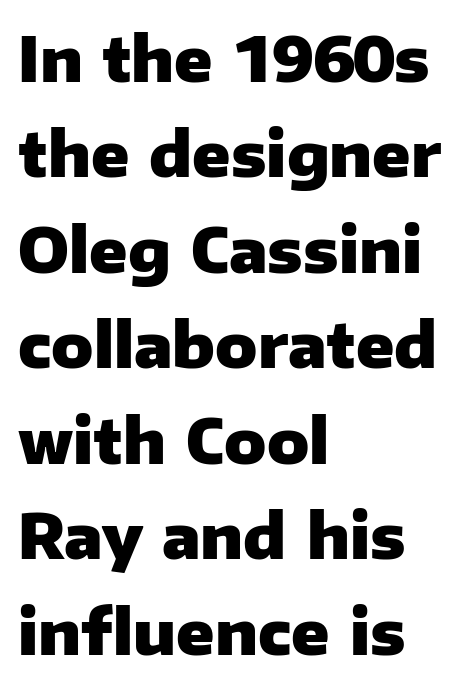
The image shows 62 px heavy sans-serif type, upright; set left-aligned, normal line spacing (1.54x), normal letter spacing, not underlined; low stroke contrast and a medium x-height.
